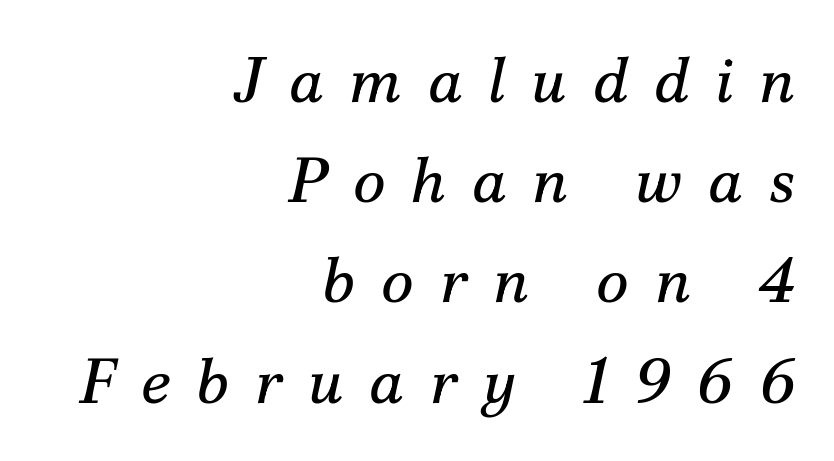
Q: Is the text bold? A: No.
Q: Is the text italic (slanted)? A: Yes, it leans right by about 12 degrees.
Q: Is the typeface a serif or a sans-serif typeface? A: Serif.
Q: Is the text underlined? A: No.
Q: How is the paragraph aligned? A: Right-aligned.
Q: Is the spacing between letters normal or unusually wide? A: Unusually wide.
Q: Is the spacing between lines tight, normal or loose? A: Normal.
Q: Width (condensed, normal, or wide)? A: Normal.
Q: Stroke contrast? A: Medium.
Q: x-height? A: Small.
Q: Monospaced? A: No.
